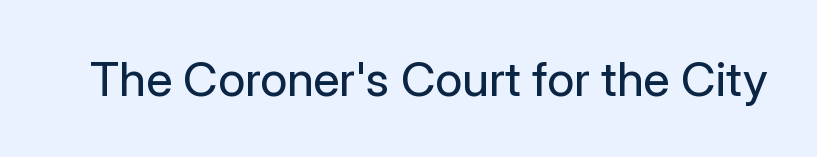
Observe the absence of serifs on each vertical stroke in this sample. The passage shown has conventional tracking throughout. Every character sits straight up, as roman type does. No letter is thick-stroked: the sample isn't bold. Think of a printed novel: that variable character pitch is what you see here. The area under the type is left untouched.
